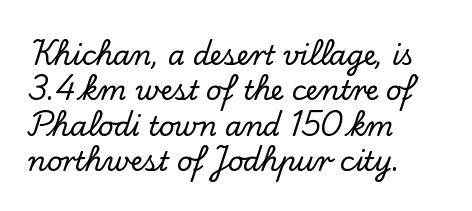
{"underline": "no", "align": "left", "line_spacing": "normal", "line_spacing_ratio": 1.31, "letter_spacing": "normal", "letter_spacing_em": 0.0, "glyph_px": 27}
